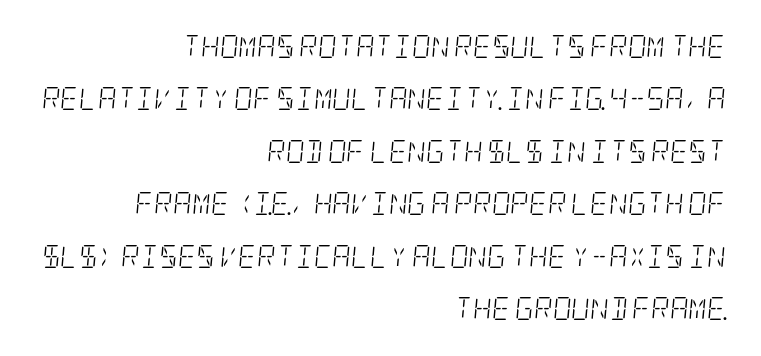
Quick note: underline off. Compared with typical body copy, the letter spacing here is the same. Weight: not bold — regular or lighter. Line ends are locked; line starts wander. There's an unmistakable incline to the writing here.
